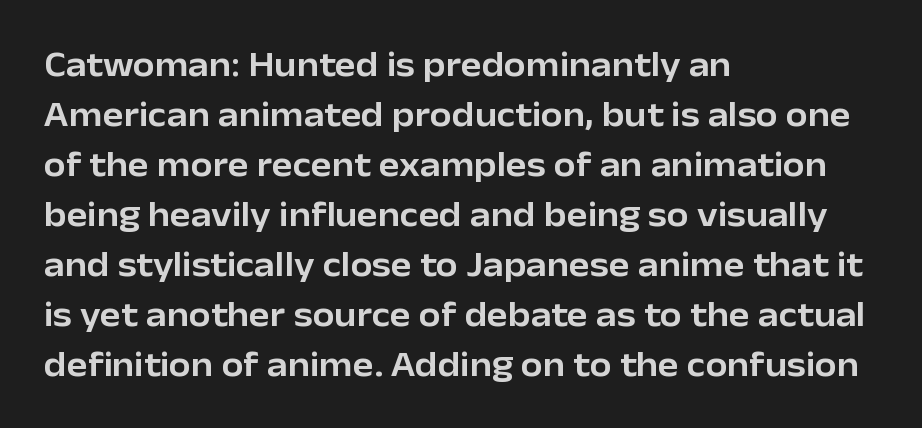
{"serif": "no", "italic": "no", "width": "normal", "stroke_contrast": "low", "x_height": "medium", "monospaced": "no", "underline": "no", "align": "left", "line_spacing": "normal", "line_spacing_ratio": 1.43, "letter_spacing": "normal", "letter_spacing_em": 0.0, "glyph_px": 35}
